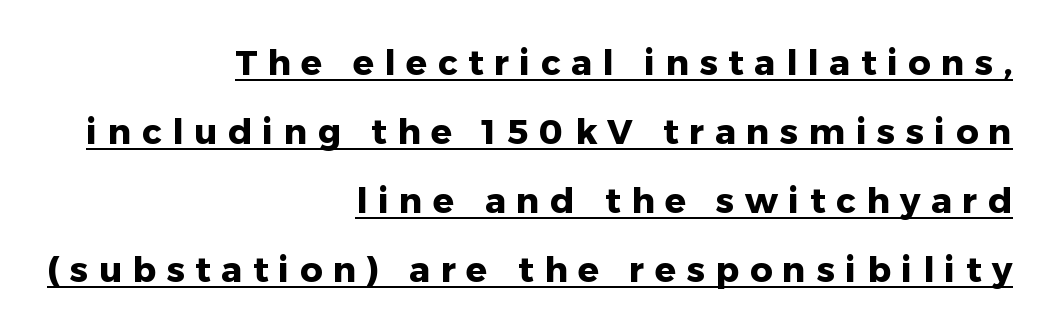
The image shows 35 px heavy sans-serif type, upright; set right-aligned, loose line spacing (1.97x), unusually wide letter spacing (+0.3 em), underlined; low stroke contrast and a medium x-height.
